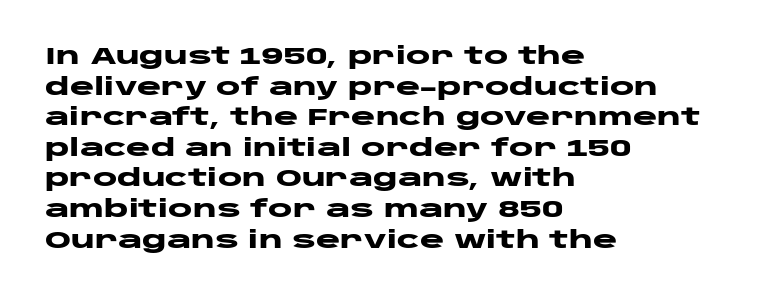
{"italic": "no", "bold": "yes", "underline": "no", "align": "left", "line_spacing": "normal", "line_spacing_ratio": 1.33, "letter_spacing": "normal", "letter_spacing_em": 0.0, "glyph_px": 23}
